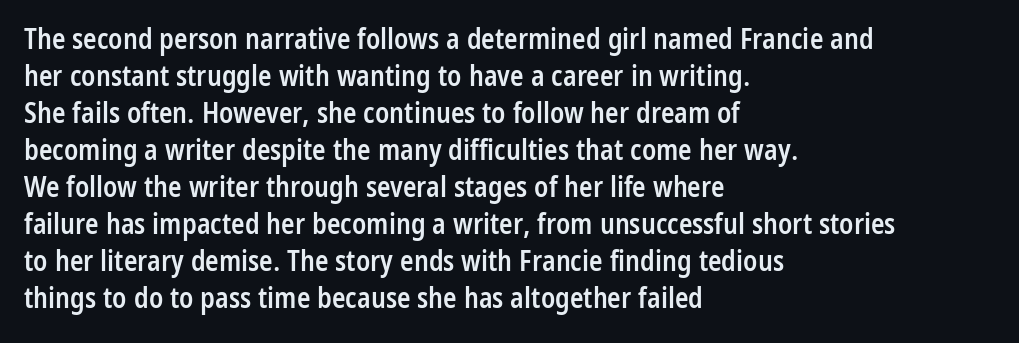
The image shows 28 px semibold, condensed sans-serif type, upright; set left-aligned, normal line spacing (1.32x), normal letter spacing, not underlined; low stroke contrast and a medium x-height.
